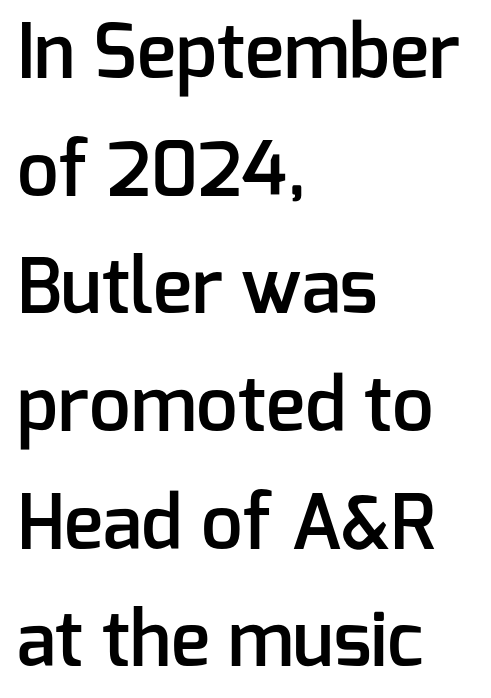
{"serif": "no", "italic": "no", "bold": "semi", "weight": "semibold", "width": "normal", "stroke_contrast": "low", "x_height": "medium", "monospaced": "no", "underline": "no", "align": "left", "line_spacing": "normal", "line_spacing_ratio": 1.59, "letter_spacing": "normal", "letter_spacing_em": 0.0, "glyph_px": 74}
